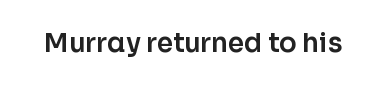
The image shows 26 px text type, upright; set normal letter spacing, not underlined.
